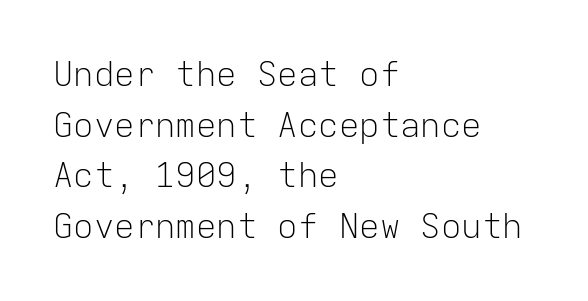
Q: Is the text bold? A: No.
Q: Is the text italic (slanted)? A: No, it is upright.
Q: Is the typeface a serif or a sans-serif typeface? A: Sans-serif.
Q: Is the text underlined? A: No.
Q: How is the paragraph aligned? A: Left-aligned.
Q: Is the spacing between letters normal or unusually wide? A: Normal.
Q: Is the spacing between lines tight, normal or loose? A: Normal.
Q: Width (condensed, normal, or wide)? A: Normal.
Q: Stroke contrast? A: Low.
Q: x-height? A: Medium.
Q: Monospaced? A: Yes.
